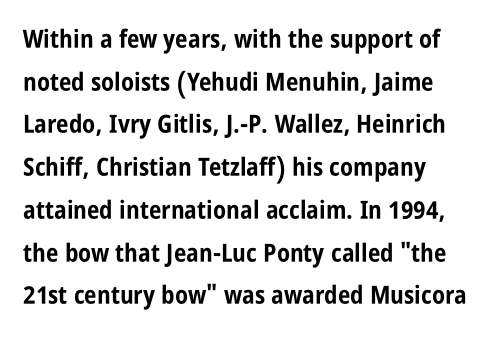
{"italic": "no", "bold": "yes", "underline": "no", "align": "left", "line_spacing_ratio": 1.71, "letter_spacing": "normal", "letter_spacing_em": 0.0, "glyph_px": 25}
